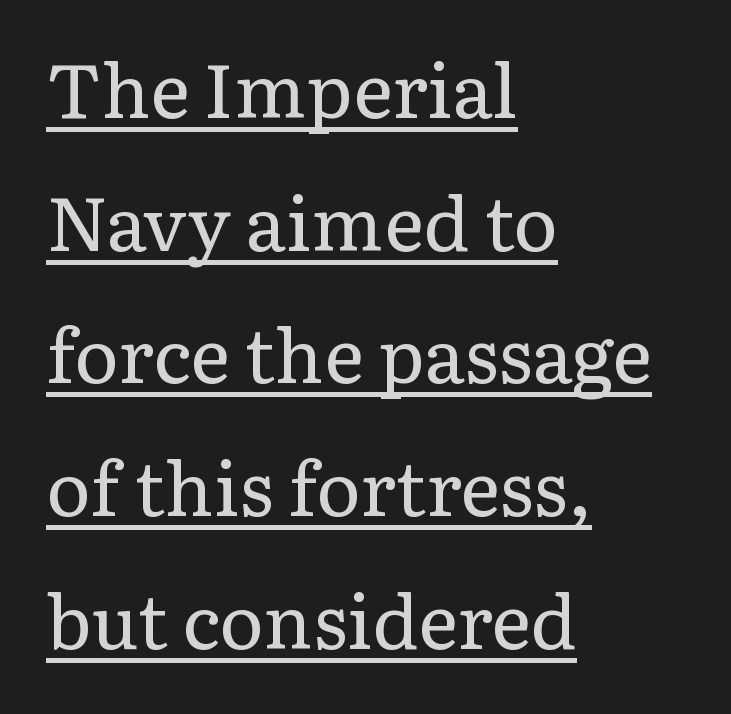
{"serif": "yes", "italic": "no", "bold": "no", "weight": "regular", "width": "normal", "stroke_contrast": "low", "x_height": "medium", "monospaced": "no", "underline": "yes", "align": "left", "line_spacing_ratio": 1.77, "letter_spacing": "normal", "letter_spacing_em": 0.0, "glyph_px": 75}
